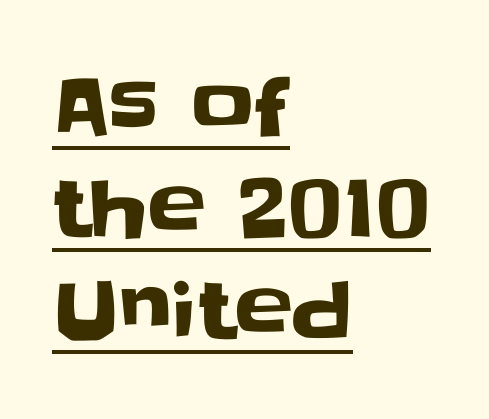
{"serif": "no", "italic": "no", "width": "normal", "stroke_contrast": "low", "x_height": "large", "monospaced": "no", "underline": "yes", "align": "left", "line_spacing": "normal", "line_spacing_ratio": 1.31, "letter_spacing": "normal", "letter_spacing_em": 0.0, "glyph_px": 78}
